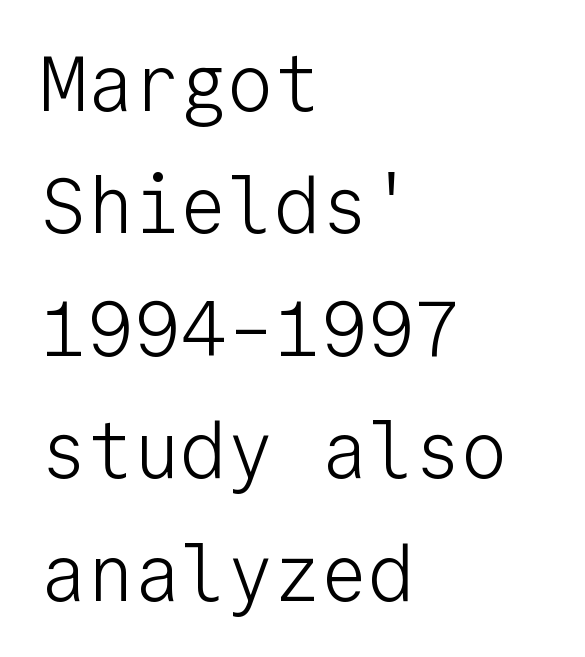
The image shows 78 px light sans-serif type, upright, monospaced; set left-aligned, normal line spacing (1.57x), normal letter spacing, not underlined; low stroke contrast and a medium x-height.
